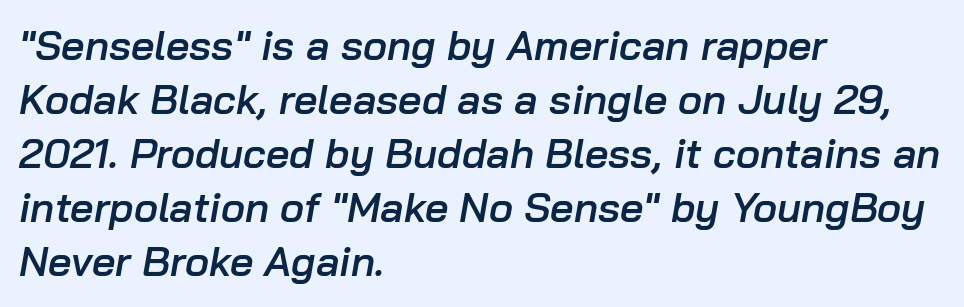
The font's italic variant was chosen for this text. Does the leading feel generous? No, just average. A student would call this left alignment; a typographer would say flush left, rag right. Honestly, the letter spacing is just normal — you wouldn't notice it.
